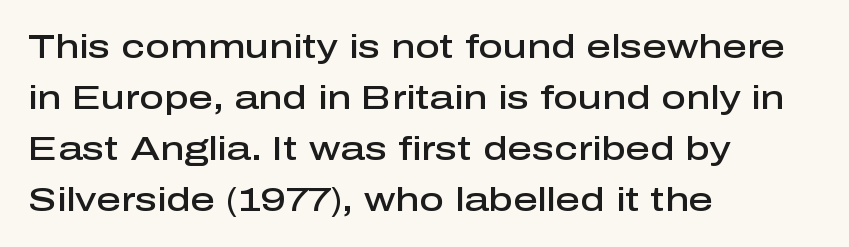
Q: Is the text bold? A: Semi-bold.
Q: Is the text italic (slanted)? A: No, it is upright.
Q: Is the typeface a serif or a sans-serif typeface? A: Sans-serif.
Q: Is the text underlined? A: No.
Q: How is the paragraph aligned? A: Left-aligned.
Q: Is the spacing between letters normal or unusually wide? A: Normal.
Q: Is the spacing between lines tight, normal or loose? A: Normal.
Q: Width (condensed, normal, or wide)? A: Normal.
Q: Stroke contrast? A: Low.
Q: x-height? A: Medium.
Q: Monospaced? A: No.
